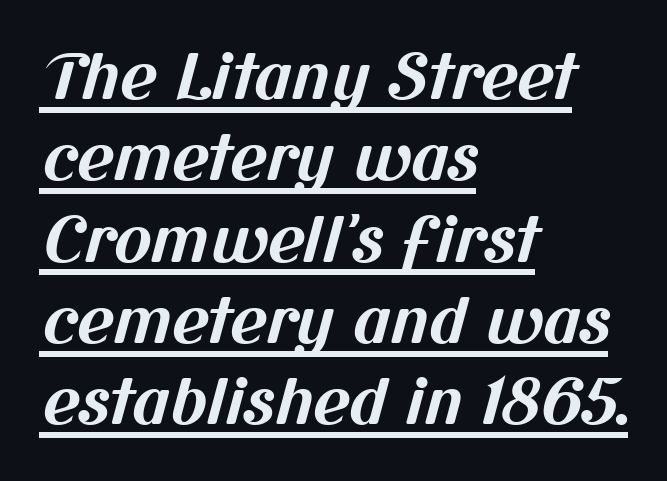
The letterforms sit shoulder to shoulder at normal distance. Spacing verdict: proportional, widths tailored to each character. Unlike a traditional serif, this face leaves its strokes unadorned. This sample carries an underscore along the baseline area.
